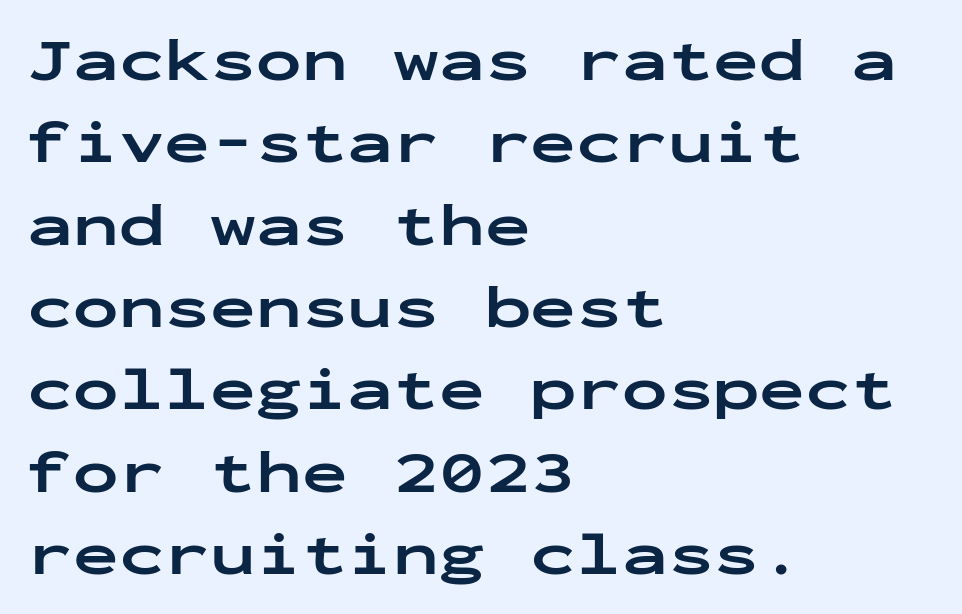
{"serif": "no", "italic": "no", "bold": "yes", "weight": "bold", "width": "wide", "stroke_contrast": "low", "x_height": "medium", "monospaced": "yes", "underline": "no", "align": "left", "line_spacing": "normal", "line_spacing_ratio": 1.35, "letter_spacing": "normal", "letter_spacing_em": 0.0, "glyph_px": 61}
